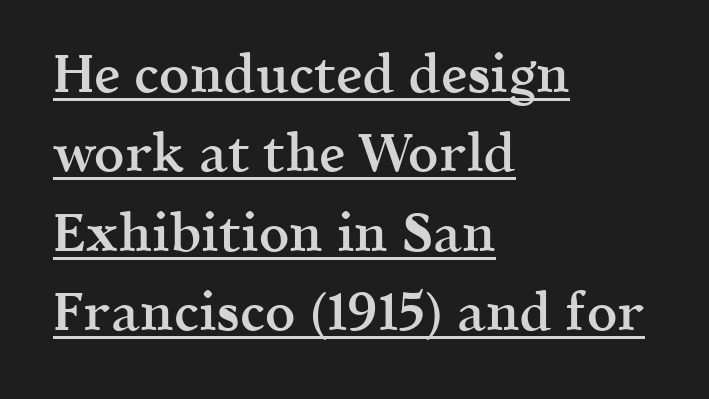
The image shows 53 px semibold serif type, upright; set left-aligned, normal line spacing (1.5x), normal letter spacing, underlined; a medium x-height.
